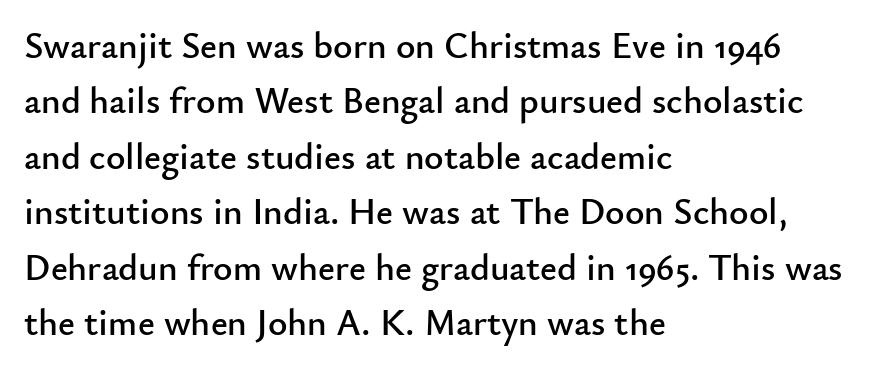
Q: Is the text italic (slanted)? A: No, it is upright.
Q: Is the typeface a serif or a sans-serif typeface? A: Sans-serif.
Q: Is the text underlined? A: No.
Q: How is the paragraph aligned? A: Left-aligned.
Q: Is the spacing between letters normal or unusually wide? A: Normal.
Q: Is the spacing between lines tight, normal or loose? A: Normal.
Q: Width (condensed, normal, or wide)? A: Normal.
Q: Stroke contrast? A: Low.
Q: x-height? A: Small.
Q: Monospaced? A: No.
